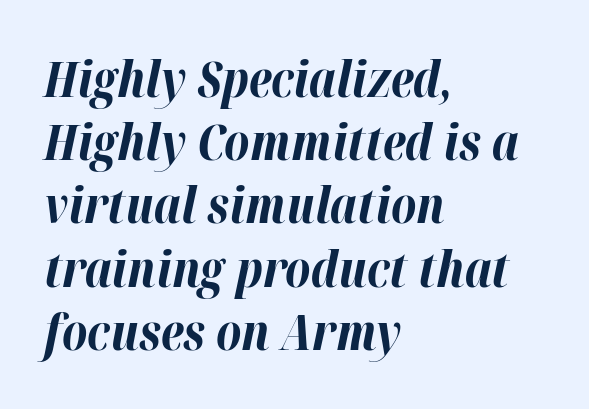
{"italic": "yes", "lean": "right", "slant_degrees": 12, "bold": "yes", "weight": "bold", "width": "normal", "stroke_contrast": "high", "x_height": "medium", "monospaced": "no", "underline": "no", "align": "left", "line_spacing": "normal", "line_spacing_ratio": 1.29, "letter_spacing": "normal", "letter_spacing_em": 0.0, "glyph_px": 49}
